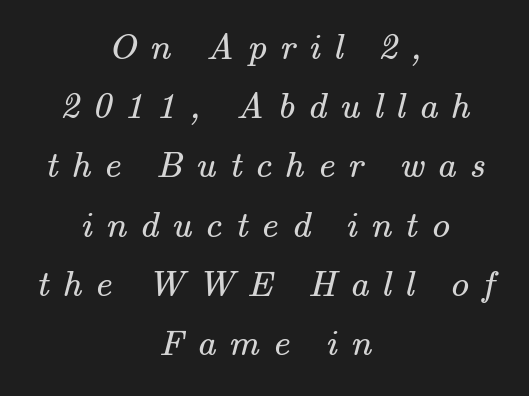
{"serif": "yes", "bold": "no", "weight": "regular", "width": "normal", "stroke_contrast": "medium", "x_height": "small", "monospaced": "no", "underline": "no", "align": "center", "line_spacing": "normal", "line_spacing_ratio": 1.6, "letter_spacing": "wide", "letter_spacing_em": 0.36, "glyph_px": 37}
